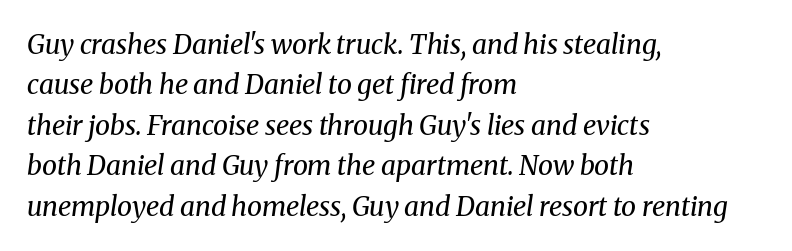
The image shows 27 px text type, italic (leaning right); set left-aligned, normal line spacing (1.5x), normal letter spacing, not underlined.
